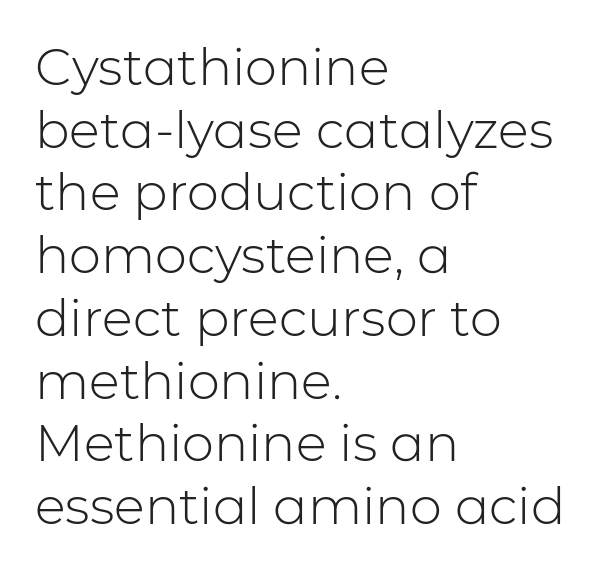
Check the space under the baseline: it is left empty. Weight class: somewhere from thin through regular. Notice how the passage keeps a crisp vertical edge on the left only. Italic: no, the glyphs are upright roman. This sample has the flowing, uneven cadence of proportional lettering.
